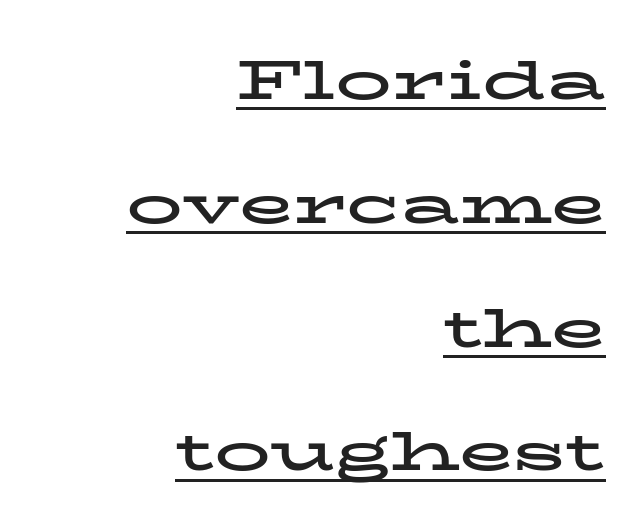
Q: Is the text bold? A: Yes.
Q: Is the text italic (slanted)? A: No, it is upright.
Q: Is the typeface a serif or a sans-serif typeface? A: Serif.
Q: Is the text underlined? A: Yes.
Q: How is the paragraph aligned? A: Right-aligned.
Q: Is the spacing between letters normal or unusually wide? A: Normal.
Q: Is the spacing between lines tight, normal or loose? A: Loose.
Q: Width (condensed, normal, or wide)? A: Wide.
Q: Stroke contrast? A: Low.
Q: x-height? A: Medium.
Q: Monospaced? A: No.
